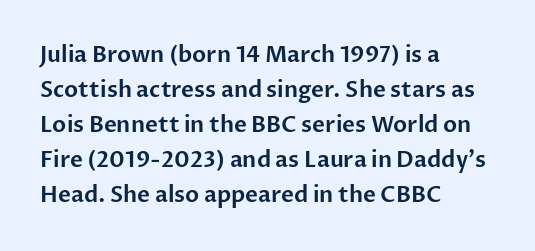
The image shows 22 px text type, upright; set left-aligned, normal line spacing (1.59x), normal letter spacing, not underlined.
